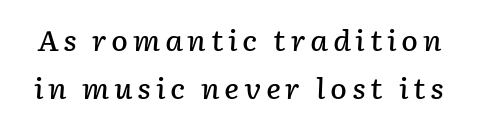
This sample has the flowing, uneven cadence of proportional lettering. The specimen reads as italic at a glance. These lines sit exactly where default settings would place them. These lines carry some extra weight — a demibold, not a full bold.
